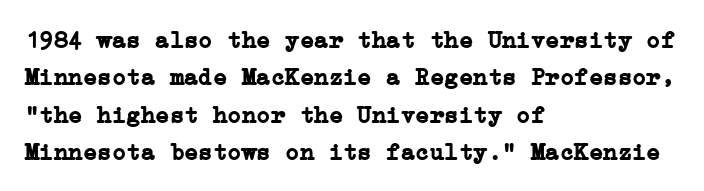
Underline: absent. Strokes here are thick enough to call this a true bold. This block has exactly the height ordinary leading produces. Standard letterfit; no display-style spreading of the glyphs. The lines are quadded left.
